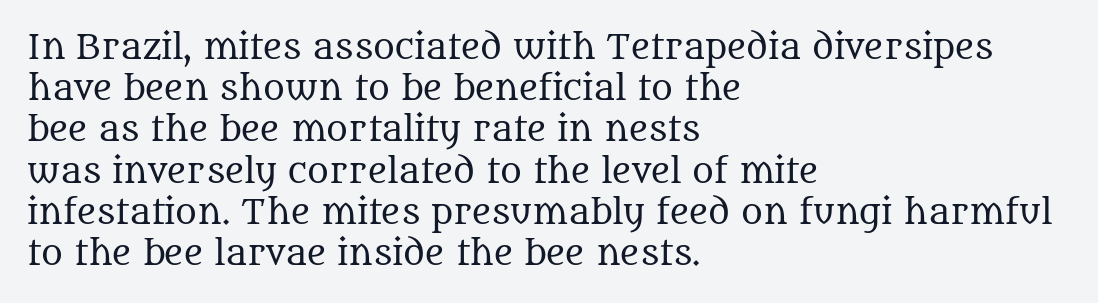
{"serif": "yes", "italic": "no", "bold": "no", "weight": "regular", "width": "normal", "stroke_contrast": "medium", "x_height": "large", "monospaced": "no", "underline": "no", "align": "left", "line_spacing": "normal", "line_spacing_ratio": 1.25, "letter_spacing": "normal", "letter_spacing_em": 0.0, "glyph_px": 33}
